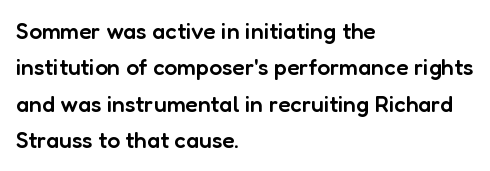
The paragraph shown leans on its left margin. Baseline-to-baseline distance is the conventional proportion of letter height. Check under the words: just untouched page. How are the letters spaced? Ordinarily, with no added tracking.
